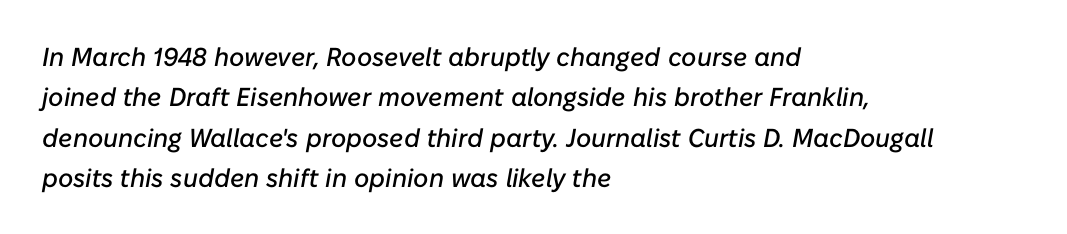
Q: Is the text italic (slanted)? A: Yes, it leans right by about 10 degrees.
Q: Is the text underlined? A: No.
Q: How is the paragraph aligned? A: Left-aligned.
Q: Is the spacing between letters normal or unusually wide? A: Normal.
Q: Is the spacing between lines tight, normal or loose? A: Normal.
